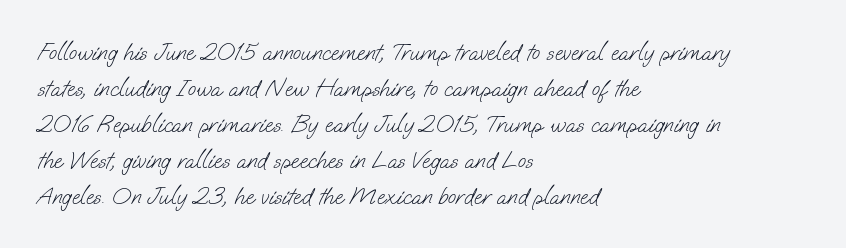
The image shows 24 px text type; set left-aligned, normal line spacing (1.5x), normal letter spacing, not underlined.
